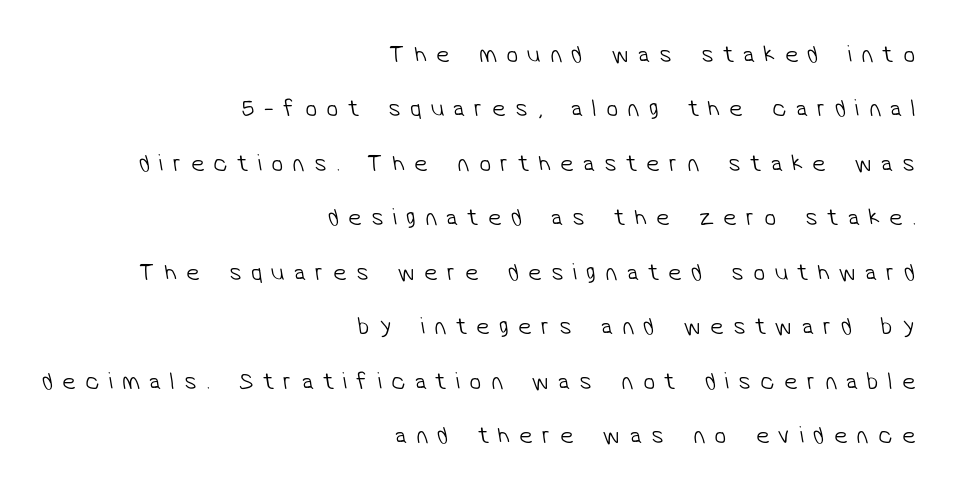
{"bold": "no", "underline": "no", "align": "right", "line_spacing": "loose", "line_spacing_ratio": 2.27, "letter_spacing": "wide", "letter_spacing_em": 0.39, "glyph_px": 24}
